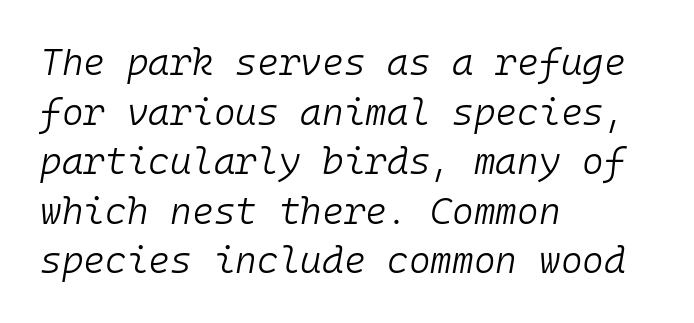
Has an underline been added? It has not. Does the copy run flush right? No — it runs flush left. Is this a fixed-width face? Yes — each glyph sits in an identical cell. Posture: slanted. The rendering uses a moderate line-height, typical for paragraphs.
